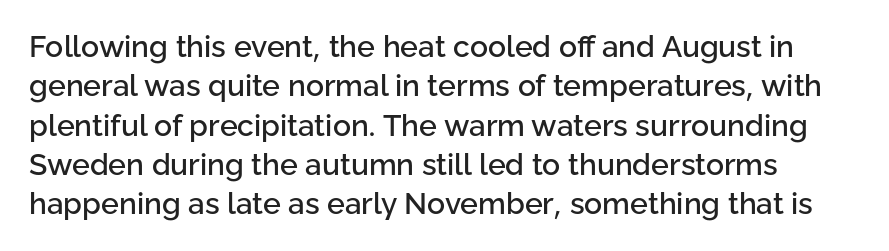
Is this a sans? Yes — the strokes have no serifs. The line-height multiplier appears to be the usual default. Observe the ordinary spacing: letters are neighbours, not strangers. Spacing verdict: proportional, widths tailored to each character. Anything drawn beneath the words? Only blank space. Ascenders rise straight up at ninety degrees.
